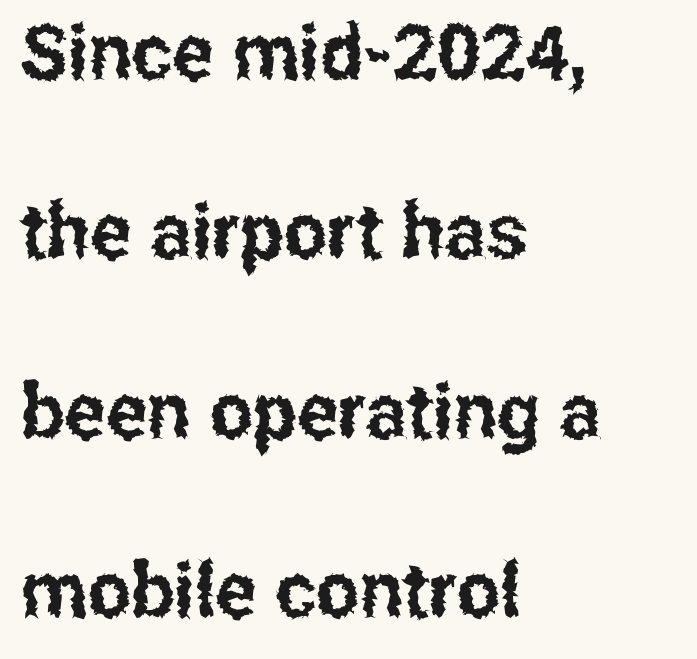
{"serif": "no", "italic": "no", "width": "condensed", "stroke_contrast": "low", "x_height": "medium", "monospaced": "no", "underline": "no", "align": "left", "line_spacing": "loose", "line_spacing_ratio": 2.33, "letter_spacing": "normal", "letter_spacing_em": 0.0, "glyph_px": 77}
